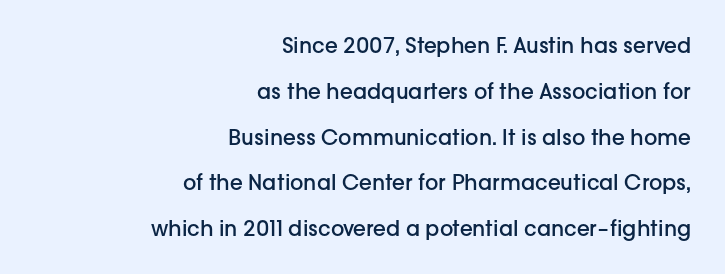
The image shows 21 px text type, upright; set right-aligned, loose line spacing (2.18x), normal letter spacing, not underlined.
